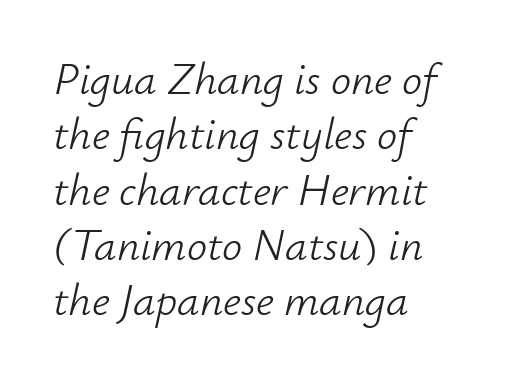
{"italic": "yes", "lean": "right", "slant_degrees": 12, "bold": "no", "weight": "light", "width": "normal", "stroke_contrast": "low", "x_height": "small", "monospaced": "no", "underline": "no", "align": "left", "line_spacing_ratio": 1.23, "letter_spacing": "normal", "letter_spacing_em": 0.0, "glyph_px": 45}
